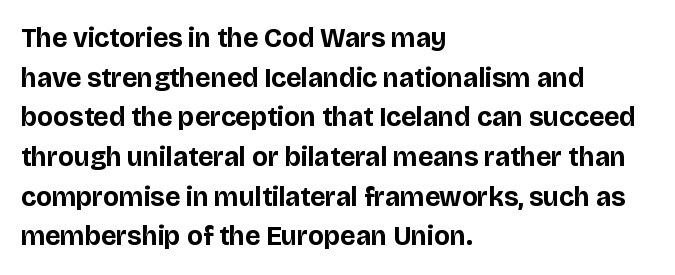
Q: Is the text bold? A: Yes.
Q: Is the text italic (slanted)? A: No, it is upright.
Q: Is the text underlined? A: No.
Q: How is the paragraph aligned? A: Left-aligned.
Q: Is the spacing between letters normal or unusually wide? A: Normal.
Q: Is the spacing between lines tight, normal or loose? A: Normal.
